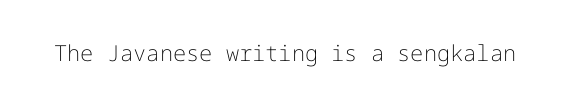
Q: Is the text bold? A: No.
Q: Is the text italic (slanted)? A: No, it is upright.
Q: Is the text underlined? A: No.
Q: Is the spacing between letters normal or unusually wide? A: Normal.
